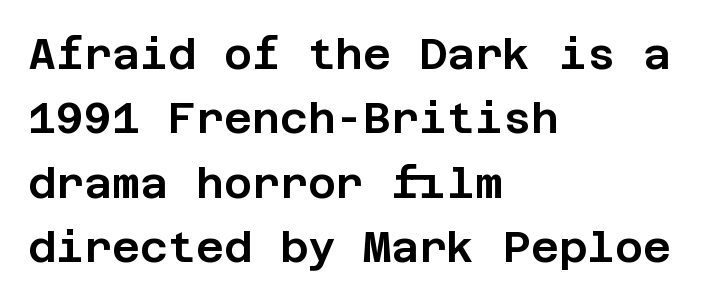
Vertical strokes here are truly vertical. Any mark beneath the type? The region is blank. Is this a sans? Yes — the strokes have no serifs. The designer left line spacing at the default. The ragged edge is on the right, which tells us the setting is flush left. You could call the tracking neutral — neither tight nor loose.
